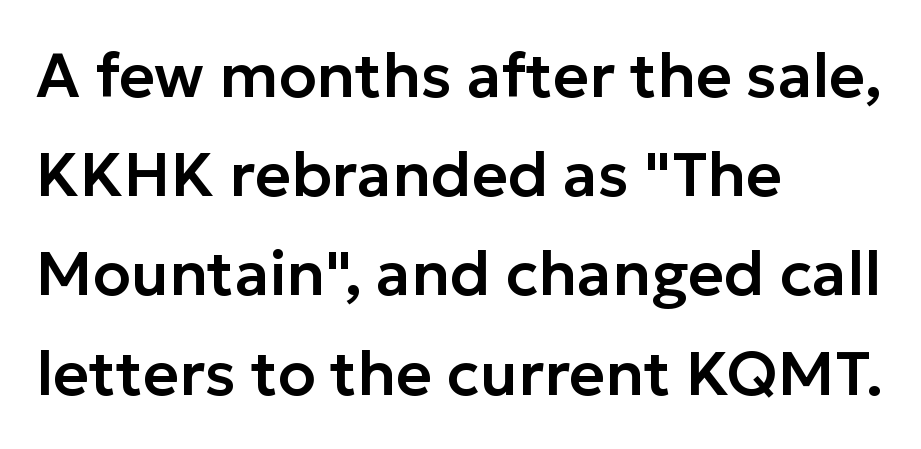
{"serif": "no", "italic": "no", "width": "normal", "stroke_contrast": "low", "x_height": "medium", "monospaced": "no", "underline": "no", "align": "left", "line_spacing": "normal", "line_spacing_ratio": 1.6, "letter_spacing": "normal", "letter_spacing_em": 0.0, "glyph_px": 62}
